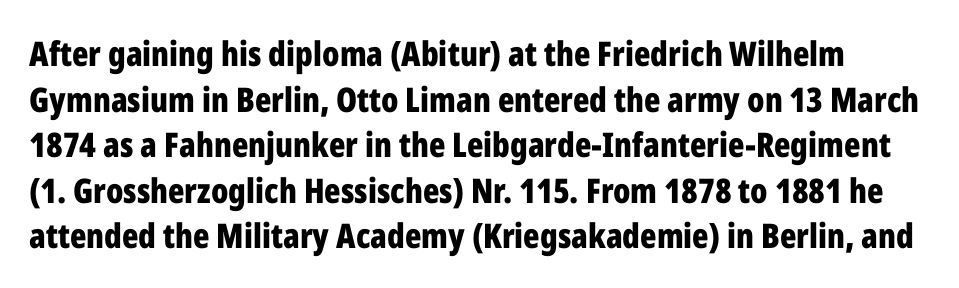
{"serif": "no", "italic": "no", "bold": "yes", "weight": "bold", "width": "condensed", "stroke_contrast": "low", "x_height": "medium", "monospaced": "no", "underline": "no", "line_spacing": "normal", "line_spacing_ratio": 1.34, "letter_spacing": "normal", "letter_spacing_em": 0.0, "glyph_px": 34}
